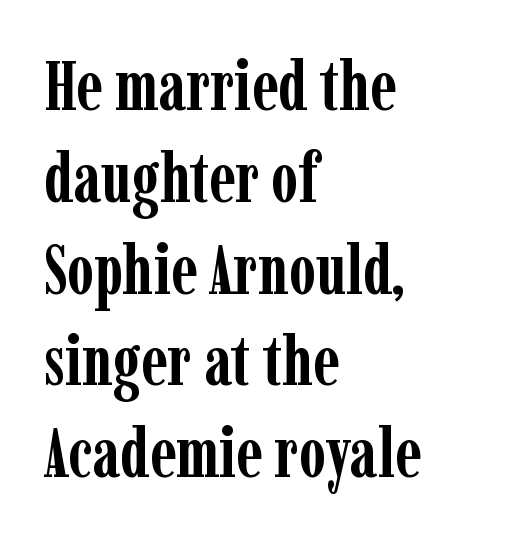
Q: Is the text bold? A: Yes.
Q: Is the text italic (slanted)? A: No, it is upright.
Q: Is the typeface a serif or a sans-serif typeface? A: Serif.
Q: Is the text underlined? A: No.
Q: How is the paragraph aligned? A: Left-aligned.
Q: Is the spacing between letters normal or unusually wide? A: Normal.
Q: Is the spacing between lines tight, normal or loose? A: Normal.
Q: Width (condensed, normal, or wide)? A: Condensed.
Q: Stroke contrast? A: Low.
Q: x-height? A: Medium.
Q: Monospaced? A: No.
